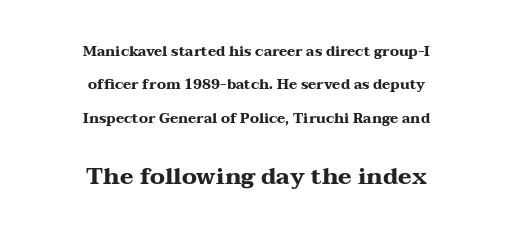
Q: Is the text bold? A: Yes.
Q: Is the text italic (slanted)? A: No, it is upright.
Q: Is the text underlined? A: No.
Q: How is the paragraph aligned? A: Centered.
Q: Is the spacing between letters normal or unusually wide? A: Normal.
Q: Is the spacing between lines tight, normal or loose? A: Loose.
Q: Which block of text is set in a larger size, the first (top) or the second (bottom)? A: The second (bottom) one.
